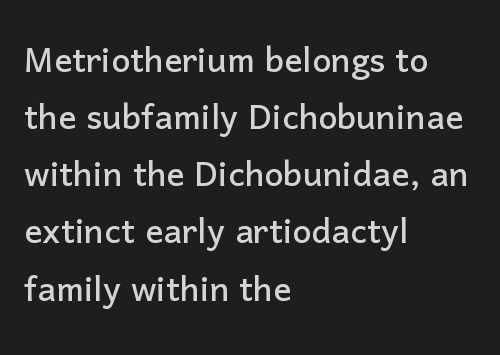
Q: Is the text italic (slanted)? A: No, it is upright.
Q: Is the typeface a serif or a sans-serif typeface? A: Sans-serif.
Q: Is the text underlined? A: No.
Q: How is the paragraph aligned? A: Left-aligned.
Q: Is the spacing between letters normal or unusually wide? A: Normal.
Q: Is the spacing between lines tight, normal or loose? A: Normal.
Q: Width (condensed, normal, or wide)? A: Normal.
Q: Stroke contrast? A: Low.
Q: x-height? A: Medium.
Q: Monospaced? A: No.
